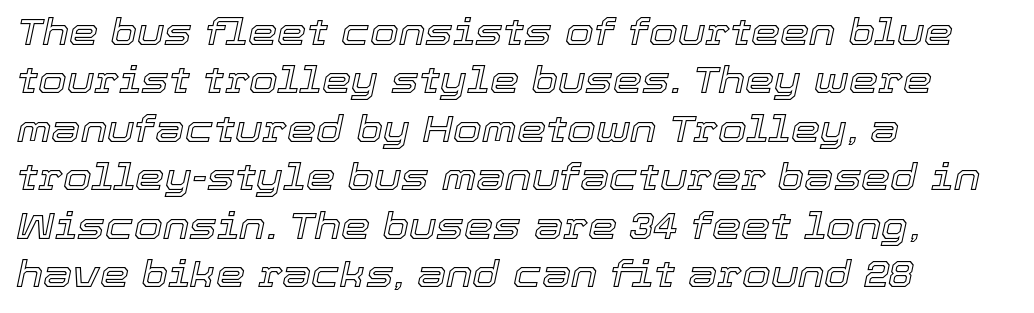
The glyphs are unaccompanied by any horizontal stroke below them. The passage shown is typed in a proportional face where columns would drift. In terms of posture, this sample is oblique. Where is the straight margin? On the left.
